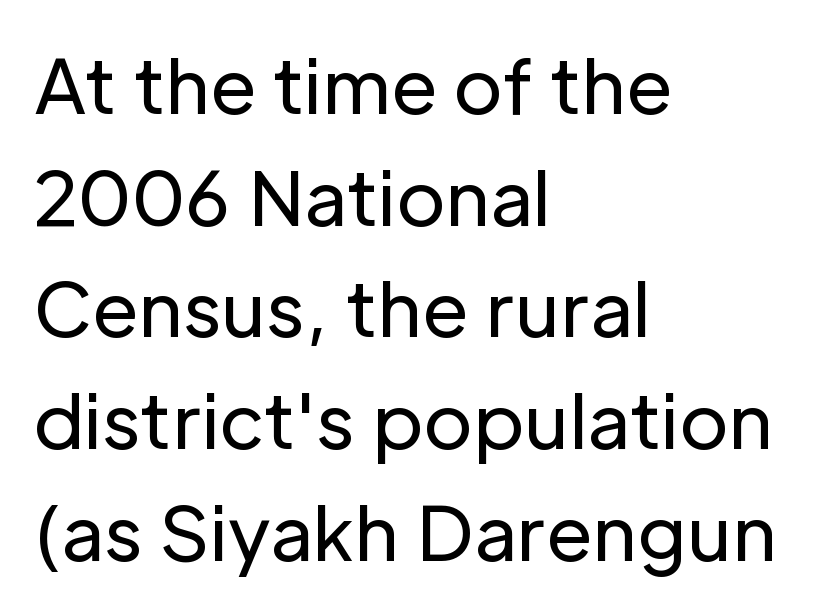
Q: Is the text bold? A: No.
Q: Is the text italic (slanted)? A: No, it is upright.
Q: Is the typeface a serif or a sans-serif typeface? A: Sans-serif.
Q: Is the text underlined? A: No.
Q: How is the paragraph aligned? A: Left-aligned.
Q: Is the spacing between letters normal or unusually wide? A: Normal.
Q: Is the spacing between lines tight, normal or loose? A: Normal.
Q: Width (condensed, normal, or wide)? A: Normal.
Q: Stroke contrast? A: Low.
Q: x-height? A: Medium.
Q: Monospaced? A: No.
